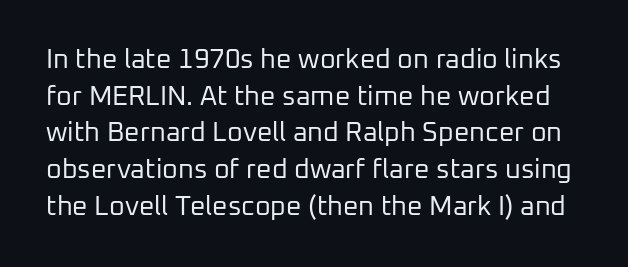
Q: Is the text bold? A: No.
Q: Is the text italic (slanted)? A: No, it is upright.
Q: Is the text underlined? A: No.
Q: Is the spacing between letters normal or unusually wide? A: Normal.
Q: Is the spacing between lines tight, normal or loose? A: Normal.
